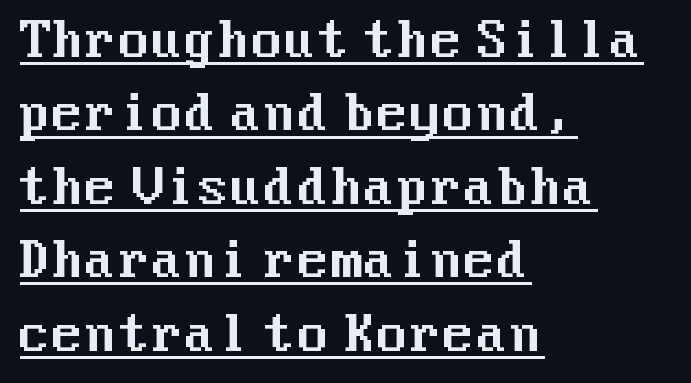
Q: Is the text italic (slanted)? A: No, it is upright.
Q: Is the typeface a serif or a sans-serif typeface? A: Sans-serif.
Q: Is the text underlined? A: Yes.
Q: How is the paragraph aligned? A: Left-aligned.
Q: Is the spacing between letters normal or unusually wide? A: Normal.
Q: Is the spacing between lines tight, normal or loose? A: Normal.
Q: Width (condensed, normal, or wide)? A: Normal.
Q: Stroke contrast? A: Medium.
Q: x-height? A: Medium.
